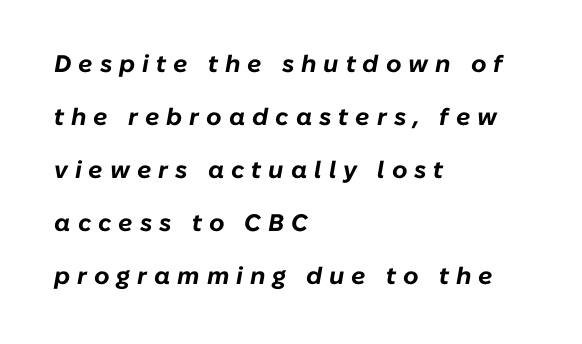
The zone under the glyphs is completely vacant. In terms of posture, this sample is oblique. The typesetting leans heavy: a genuine bold. Students, observe: this is what heavily led, spacious text looks like.
